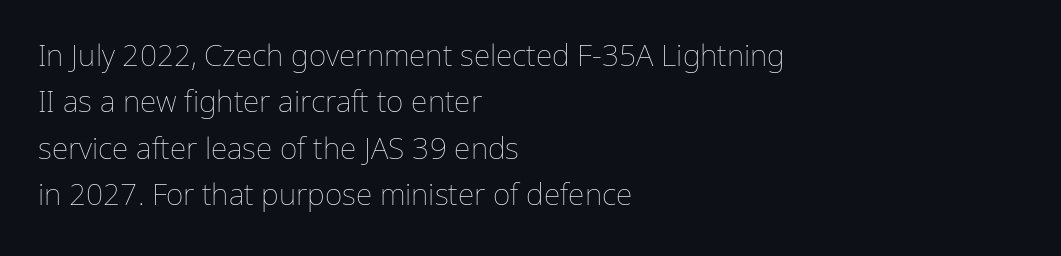
{"italic": "no", "bold": "no", "weight": "thin", "width": "normal", "stroke_contrast": "low", "x_height": "medium", "monospaced": "no", "underline": "no", "align": "left", "line_spacing": "normal", "line_spacing_ratio": 1.55, "letter_spacing": "normal", "letter_spacing_em": 0.0, "glyph_px": 30}
